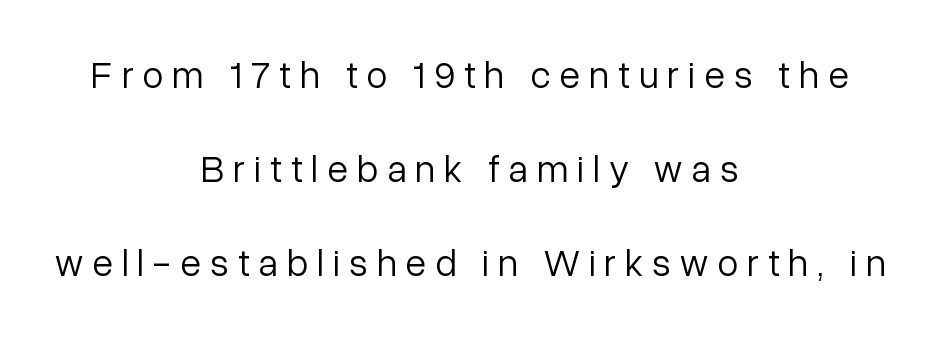
{"serif": "no", "italic": "no", "bold": "no", "weight": "light", "width": "normal", "stroke_contrast": "low", "x_height": "medium", "monospaced": "no", "underline": "no", "align": "center", "line_spacing": "loose", "line_spacing_ratio": 2.48, "letter_spacing": "wide", "letter_spacing_em": 0.24, "glyph_px": 38}
